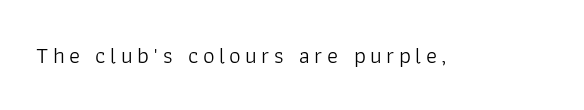
{"italic": "no", "bold": "no", "underline": "no", "glyph_px": 23}
